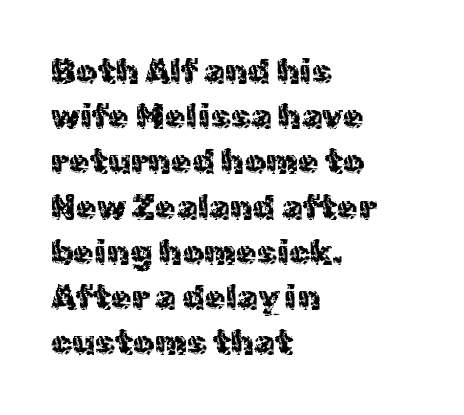
The image shows 34 px regular-weight sans-serif type, upright; set left-aligned, normal line spacing (1.33x), normal letter spacing, not underlined; a medium x-height.
